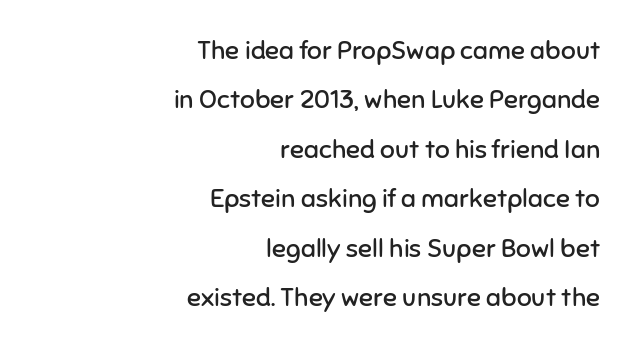
Where is the straight margin? On the right. Inter-character spacing is left at the font's built-in metrics. Leading: increased. Rendered with straight, roman letterforms. Underlining? Definitely not there.
